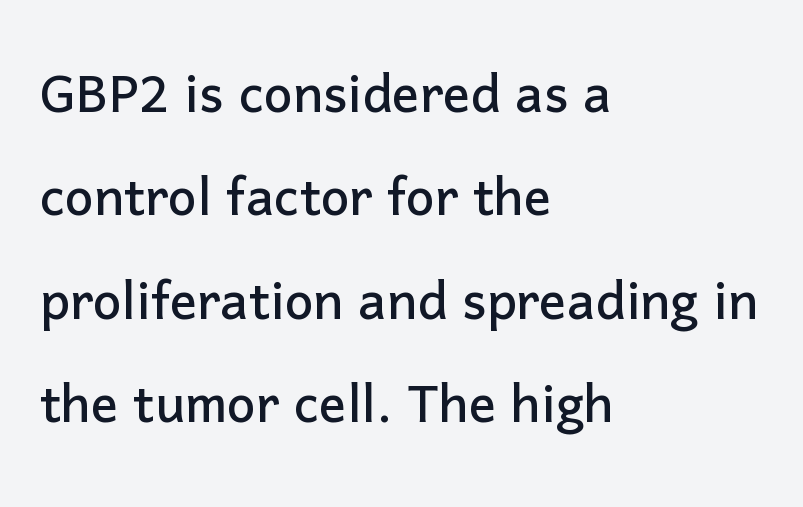
Classification — sans serif. A typesetter would call this leading conventional body-copy spacing. Horizontal alignment here is leftward, the default for most running prose. The passage shown is not underscored anywhere. How are the letters spaced? Ordinarily, with no added tracking.
